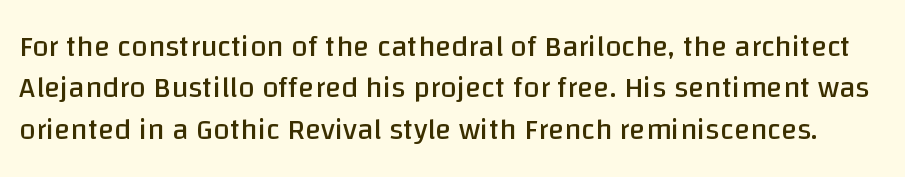
{"serif": "no", "italic": "no", "bold": "no", "weight": "regular", "width": "normal", "stroke_contrast": "low", "x_height": "large", "monospaced": "no", "underline": "no", "line_spacing": "normal", "line_spacing_ratio": 1.38, "letter_spacing": "normal", "letter_spacing_em": 0.0, "glyph_px": 30}
